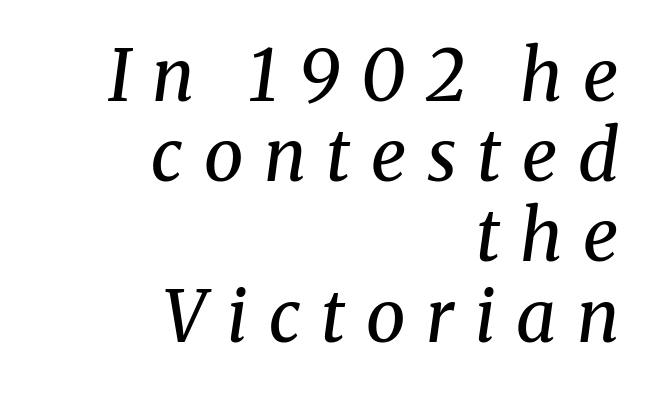
Q: Is the text bold? A: No.
Q: Is the text italic (slanted)? A: Yes, it leans right by about 8 degrees.
Q: Is the typeface a serif or a sans-serif typeface? A: Serif.
Q: Is the text underlined? A: No.
Q: How is the paragraph aligned? A: Right-aligned.
Q: Is the spacing between letters normal or unusually wide? A: Unusually wide.
Q: Is the spacing between lines tight, normal or loose? A: Tight.
Q: Width (condensed, normal, or wide)? A: Normal.
Q: Stroke contrast? A: Medium.
Q: x-height? A: Medium.
Q: Monospaced? A: No.
